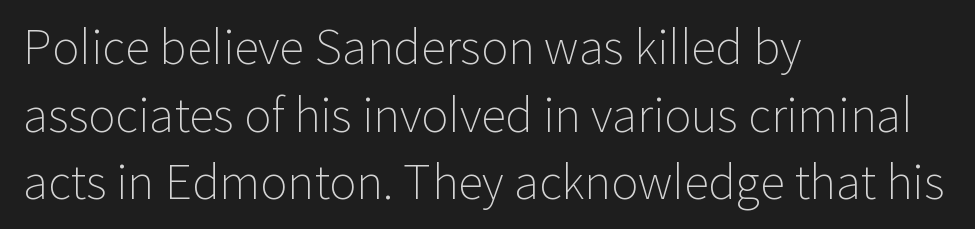
The image shows 46 px light sans-serif type, upright; set left-aligned, normal line spacing (1.47x), normal letter spacing, not underlined; low stroke contrast and a medium x-height.
